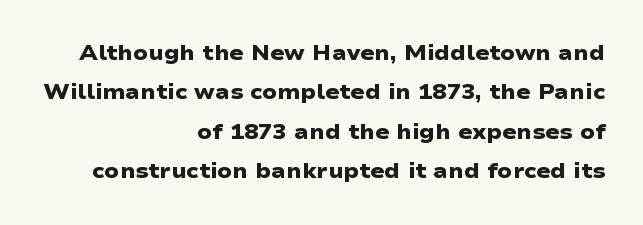
{"bold": "yes", "underline": "no", "align": "right", "line_spacing_ratio": 1.88, "letter_spacing": "normal", "letter_spacing_em": 0.0, "glyph_px": 21}
